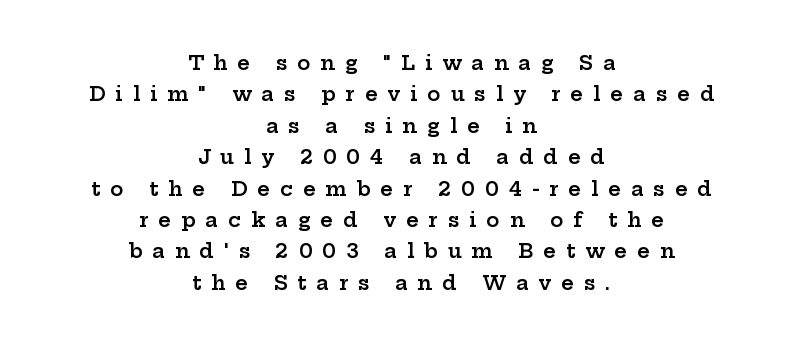
The image shows 20 px text type, upright; set centered, normal line spacing (1.57x), unusually wide letter spacing (+0.49 em), not underlined.
